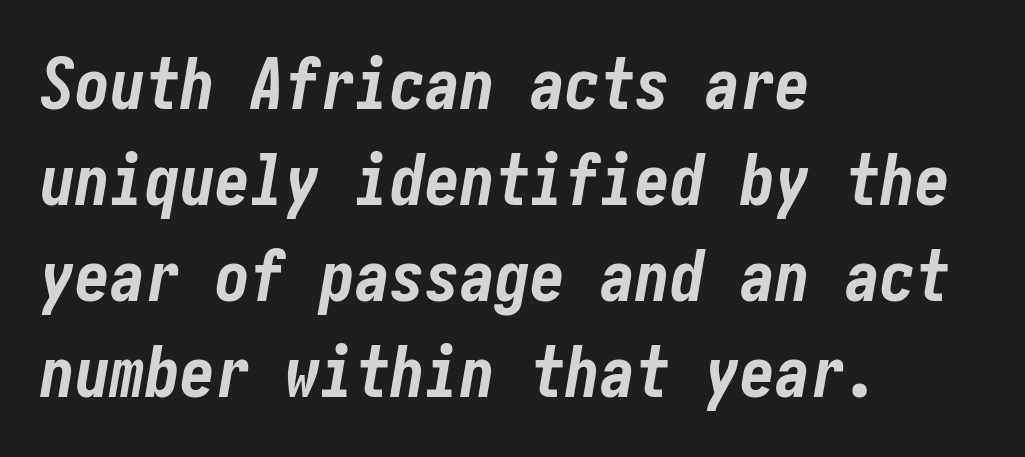
{"italic": "yes", "lean": "right", "slant_degrees": 10, "bold": "yes", "weight": "bold", "width": "condensed", "stroke_contrast": "low", "x_height": "medium", "underline": "no", "align": "left", "line_spacing": "normal", "line_spacing_ratio": 1.37, "letter_spacing": "normal", "letter_spacing_em": 0.0, "glyph_px": 70}
